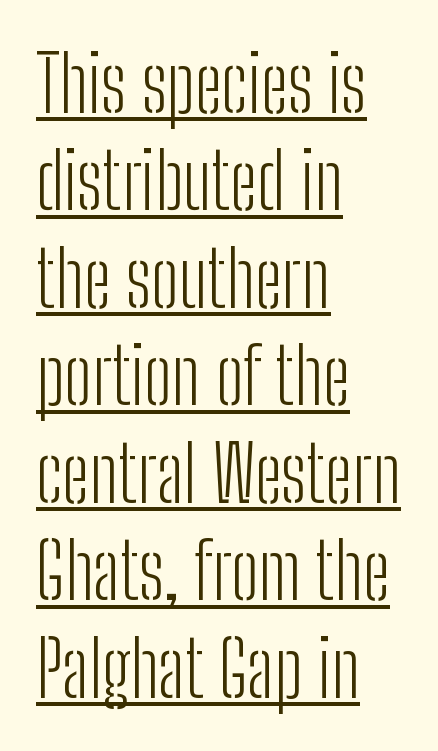
Q: Is the text bold? A: No.
Q: Is the text italic (slanted)? A: No, it is upright.
Q: Is the typeface a serif or a sans-serif typeface? A: Sans-serif.
Q: Is the text underlined? A: Yes.
Q: How is the paragraph aligned? A: Left-aligned.
Q: Is the spacing between letters normal or unusually wide? A: Normal.
Q: Is the spacing between lines tight, normal or loose? A: Normal.
Q: Width (condensed, normal, or wide)? A: Condensed.
Q: Stroke contrast? A: Low.
Q: x-height? A: Medium.
Q: Monospaced? A: No.
